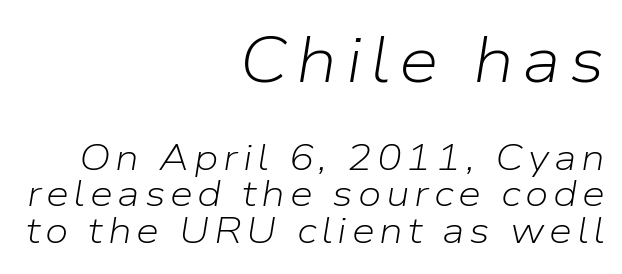
{"italic": "yes", "lean": "right", "slant_degrees": 9, "bold": "no", "weight": "light", "width": "normal", "stroke_contrast": "low", "x_height": "medium", "monospaced": "no", "underline": "no", "align": "right", "line_spacing": "tight", "line_spacing_ratio": 0.99, "larger_block": "first", "size_ratio": 1.73, "glyph_px": 64}
